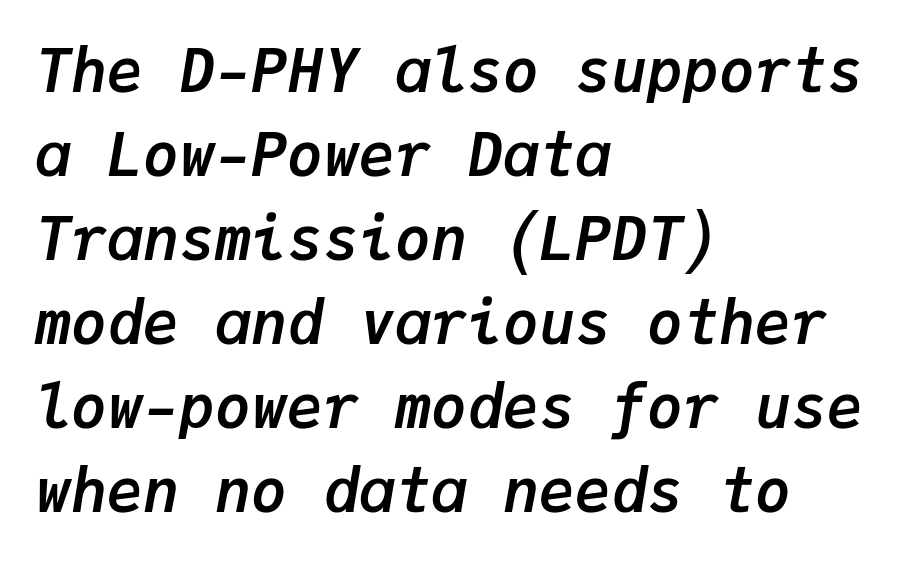
{"italic": "yes", "lean": "right", "slant_degrees": 9, "bold": "yes", "weight": "semibold", "width": "normal", "stroke_contrast": "low", "x_height": "medium", "monospaced": "yes", "underline": "no", "align": "left", "line_spacing": "normal", "line_spacing_ratio": 1.4, "letter_spacing": "normal", "letter_spacing_em": 0.0, "glyph_px": 60}
